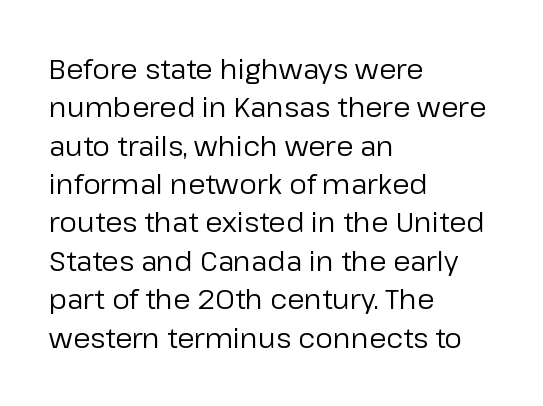
{"serif": "no", "italic": "no", "bold": "no", "weight": "regular", "width": "normal", "stroke_contrast": "low", "x_height": "medium", "monospaced": "no", "underline": "no", "align": "left", "line_spacing": "normal", "line_spacing_ratio": 1.37, "letter_spacing": "normal", "letter_spacing_em": 0.0, "glyph_px": 28}
